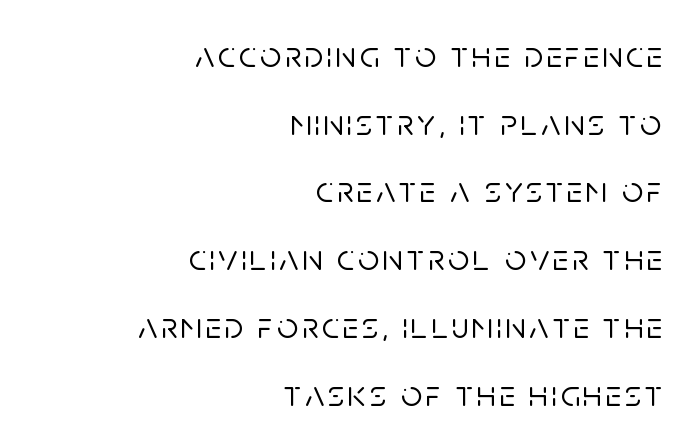
Anything drawn beneath the words? Only blank space. Nothing sits at the stroke ends, so this counts as sans-serif. Here the designer chose a conventional face with non-uniform glyph widths. Style check: upright. The passage is arranged like a letterhead date or caption credit — flush right.
